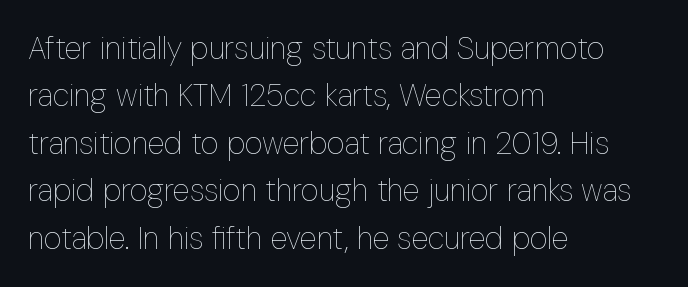
Proportional: the letters do not fall into vertical columns. Stems here are at most as thick as an everyday book face. The passage shown is not underscored anywhere. The specimen reads as upright at a glance. There is no visible air inserted between adjacent glyphs.
